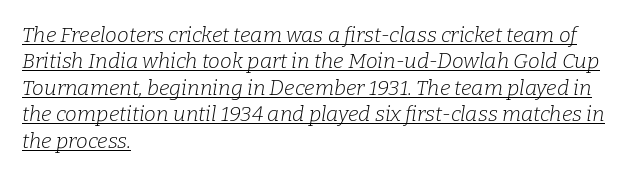
Q: Is the text bold? A: No.
Q: Is the text italic (slanted)? A: Yes, it leans right by about 9 degrees.
Q: Is the text underlined? A: Yes.
Q: How is the paragraph aligned? A: Left-aligned.
Q: Is the spacing between letters normal or unusually wide? A: Normal.
Q: Is the spacing between lines tight, normal or loose? A: Normal.
